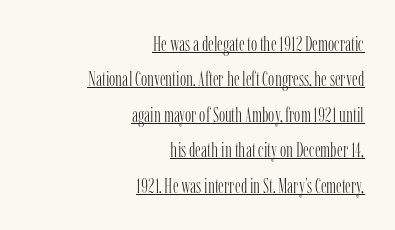
Visually the block forms a straight wall on the right and a jagged coastline on the left. Emphasis is given by a line drawn under the lettering. The lines sit at an ordinary, default distance from one another. You can tell it's not italic because the verticals are truly vertical. The passage shown has conventional tracking throughout. Weight: in the light-to-regular range.
